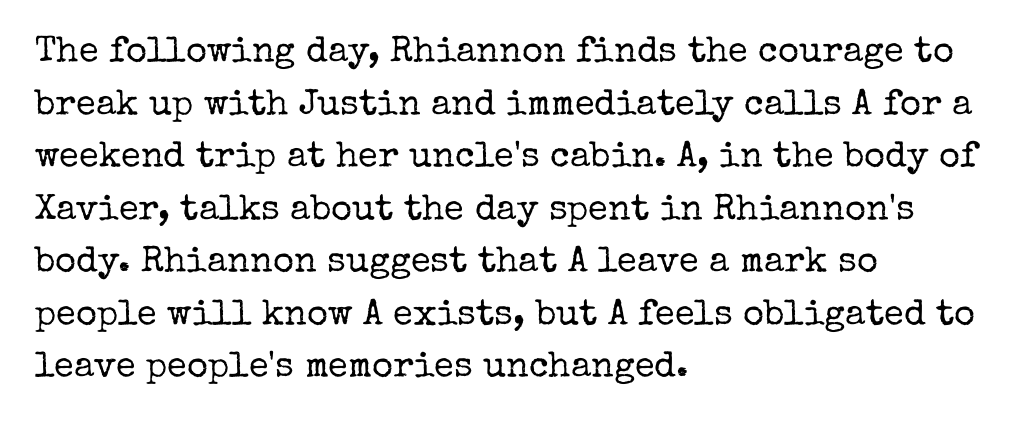
{"serif": "yes", "italic": "no", "bold": "no", "weight": "regular", "width": "normal", "stroke_contrast": "low", "x_height": "medium", "monospaced": "no", "underline": "no", "align": "left", "line_spacing": "normal", "line_spacing_ratio": 1.46, "letter_spacing": "normal", "letter_spacing_em": 0.0, "glyph_px": 36}
